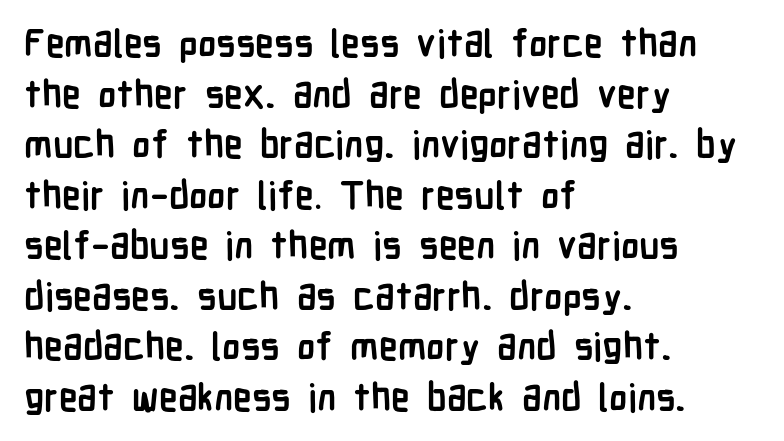
Upright lettering throughout. Serif or sans? Sans — the stroke terminals are bare. These lines are rendered in a variable-pitch font. Does the copy run flush right? No — it runs flush left. Lines of text with bare space underneath. Nothing unusual about the tracking: characters are spaced as the font intends.
